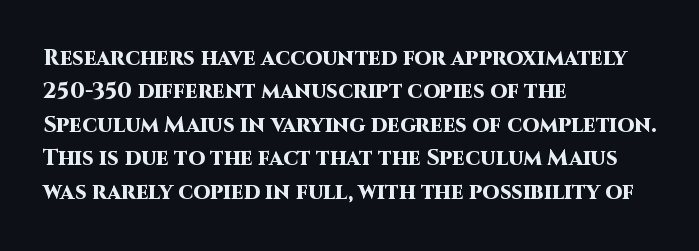
Q: Is the text bold? A: Yes.
Q: Is the text italic (slanted)? A: No, it is upright.
Q: Is the text underlined? A: No.
Q: How is the paragraph aligned? A: Left-aligned.
Q: Is the spacing between letters normal or unusually wide? A: Normal.
Q: Is the spacing between lines tight, normal or loose? A: Normal.
